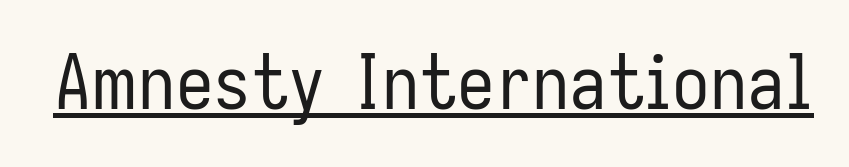
The image shows 75 px regular-weight, condensed sans-serif type, upright; set normal letter spacing, underlined; low stroke contrast and a medium x-height.
